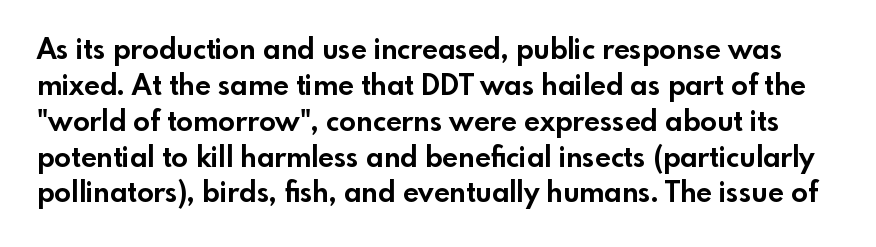
Q: Is the text bold? A: Yes.
Q: Is the text italic (slanted)? A: No, it is upright.
Q: Is the typeface a serif or a sans-serif typeface? A: Sans-serif.
Q: Is the text underlined? A: No.
Q: Is the spacing between letters normal or unusually wide? A: Normal.
Q: Is the spacing between lines tight, normal or loose? A: Normal.
Q: Width (condensed, normal, or wide)? A: Normal.
Q: x-height? A: Small.
Q: Monospaced? A: No.
